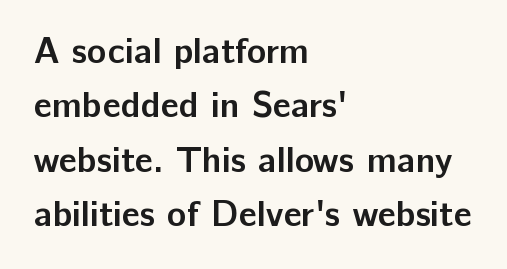
Q: Is the text bold? A: Yes.
Q: Is the text italic (slanted)? A: No, it is upright.
Q: Is the typeface a serif or a sans-serif typeface? A: Sans-serif.
Q: Is the text underlined? A: No.
Q: How is the paragraph aligned? A: Left-aligned.
Q: Is the spacing between letters normal or unusually wide? A: Normal.
Q: Is the spacing between lines tight, normal or loose? A: Normal.
Q: Width (condensed, normal, or wide)? A: Normal.
Q: Stroke contrast? A: Low.
Q: x-height? A: Medium.
Q: Monospaced? A: No.
